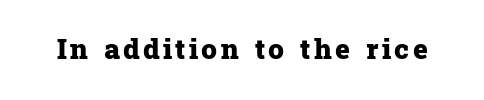
The image shows 28 px heavy serif type, upright; set not underlined; low stroke contrast and a medium x-height.
